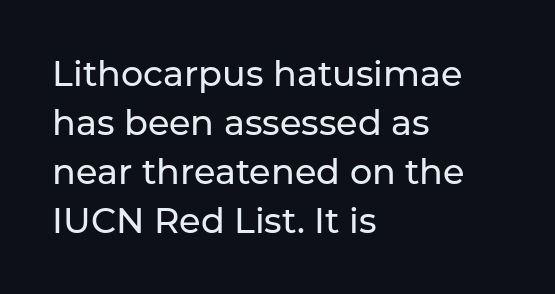
The text was rendered using a sans face with plain stroke endings. Words appear dense and cohesive because spacing is normal. This sample has the flowing, uneven cadence of proportional lettering. Every character sits straight up, as roman type does.
